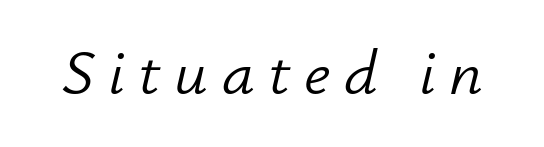
The image shows 65 px light type, italic (leaning right); set unusually wide letter spacing (+0.21 em), not underlined; low stroke contrast and a small x-height.
